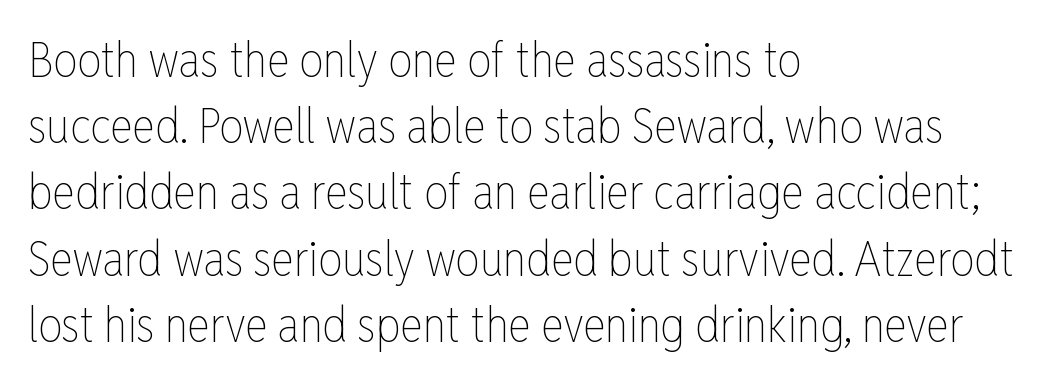
{"italic": "no", "bold": "no", "weight": "thin", "width": "condensed", "stroke_contrast": "low", "x_height": "medium", "monospaced": "no", "underline": "no", "align": "left", "line_spacing": "normal", "line_spacing_ratio": 1.38, "letter_spacing": "normal", "letter_spacing_em": 0.0, "glyph_px": 48}
